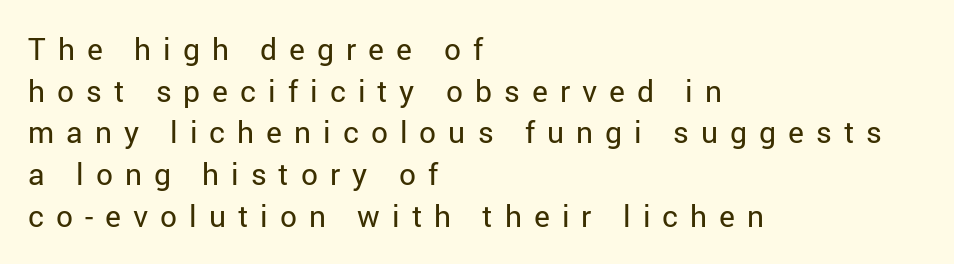
Lines of text with bare space underneath. In terms of leading, this rendering sits right in the middle. Upright lettering throughout. The text was rendered using a sans face with plain stroke endings.
